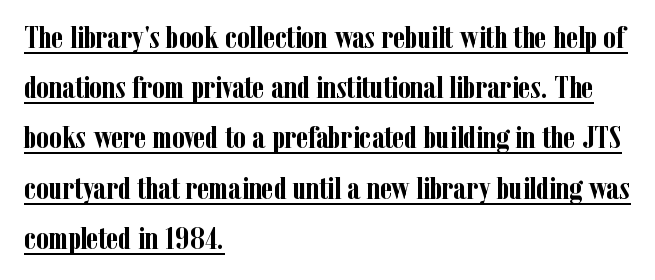
{"serif": "yes", "italic": "no", "bold": "yes", "weight": "semibold", "width": "condensed", "stroke_contrast": "low", "x_height": "medium", "monospaced": "no", "underline": "yes", "align": "left", "line_spacing": "normal", "line_spacing_ratio": 1.57, "letter_spacing": "normal", "letter_spacing_em": 0.0, "glyph_px": 32}
